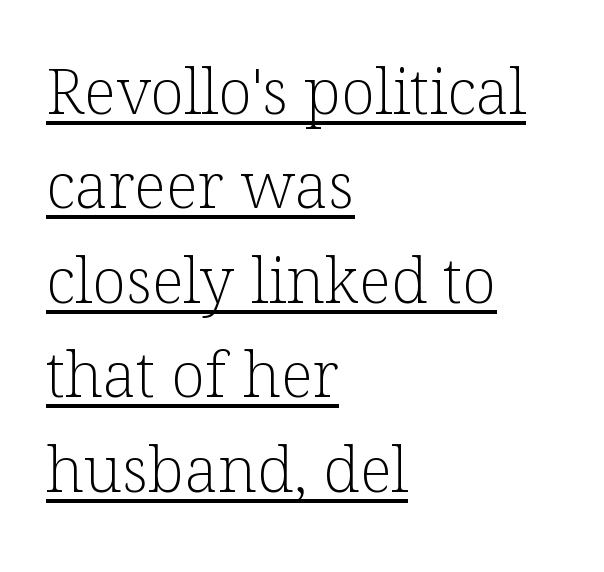
The image shows 63 px light serif type, upright; set left-aligned, normal line spacing (1.5x), normal letter spacing, underlined; low stroke contrast and a medium x-height.
